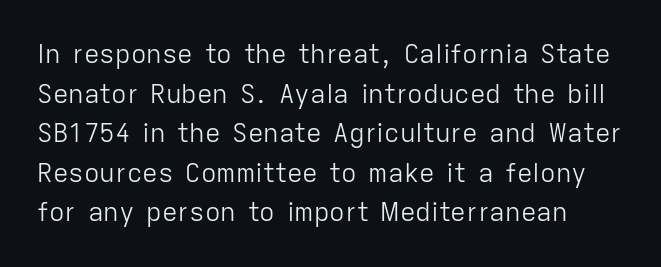
This rendering features lettering with no underline. Every stem runs plumb, perpendicular to the baseline. The vertical gap from one line to the next is medium. The typeface has the unassuming heft of standard copy or less.
